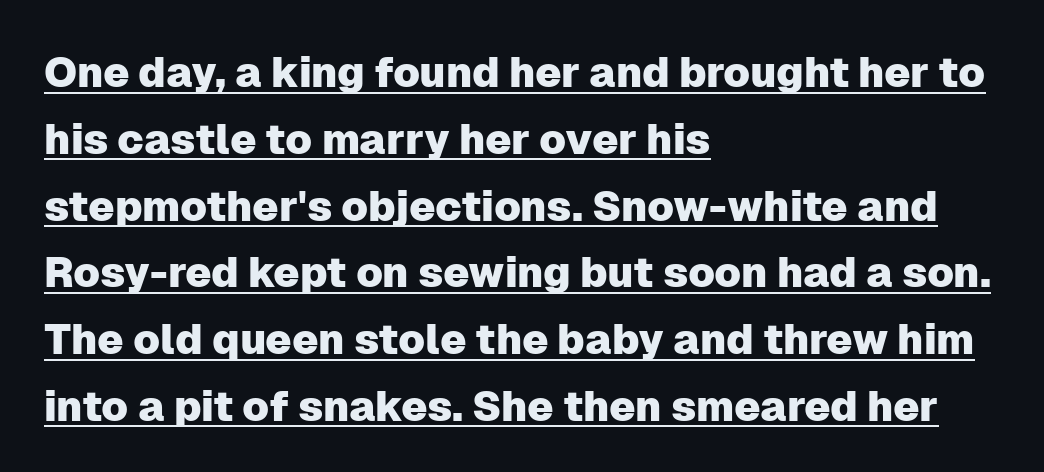
{"serif": "no", "italic": "no", "width": "normal", "stroke_contrast": "low", "x_height": "medium", "monospaced": "no", "underline": "yes", "align": "left", "line_spacing": "normal", "line_spacing_ratio": 1.59, "letter_spacing": "normal", "letter_spacing_em": 0.0, "glyph_px": 42}
